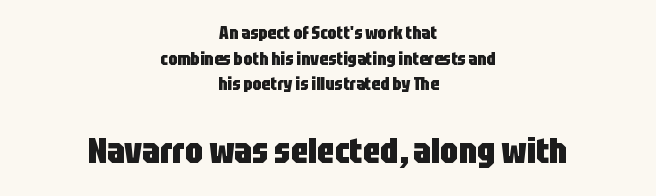
The lettering stays uniformly vertical, giving the passage a roman look. The glyphs in this specimen are sans serif. Is this a fixed-width face? No — the glyphs have proportional, varying widths. Descenders hang freely into open space. Short note: letters normally spaced. Character size in the trailing block exceeds that of the leading block.
